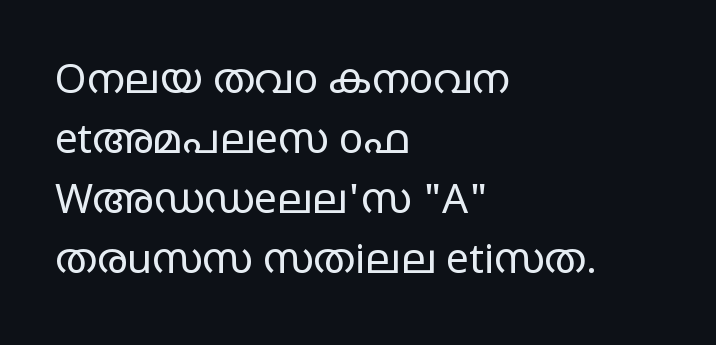
{"serif": "no", "italic": "no", "bold": "no", "weight": "regular", "width": "wide", "stroke_contrast": "low", "x_height": "large", "monospaced": "no", "underline": "no", "align": "left", "line_spacing": "normal", "line_spacing_ratio": 1.46, "letter_spacing": "normal", "letter_spacing_em": 0.0, "glyph_px": 41}
